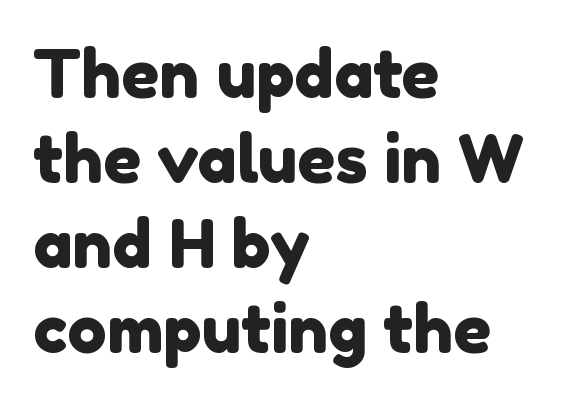
Q: Is the typeface a serif or a sans-serif typeface? A: Sans-serif.
Q: Is the text underlined? A: No.
Q: How is the paragraph aligned? A: Left-aligned.
Q: Is the spacing between letters normal or unusually wide? A: Normal.
Q: Is the spacing between lines tight, normal or loose? A: Normal.
Q: Width (condensed, normal, or wide)? A: Normal.
Q: x-height? A: Medium.
Q: Monospaced? A: No.
